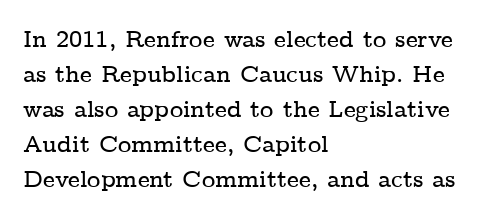
The image shows 23 px text type, upright; set left-aligned, normal line spacing (1.52x), normal letter spacing, not underlined.
